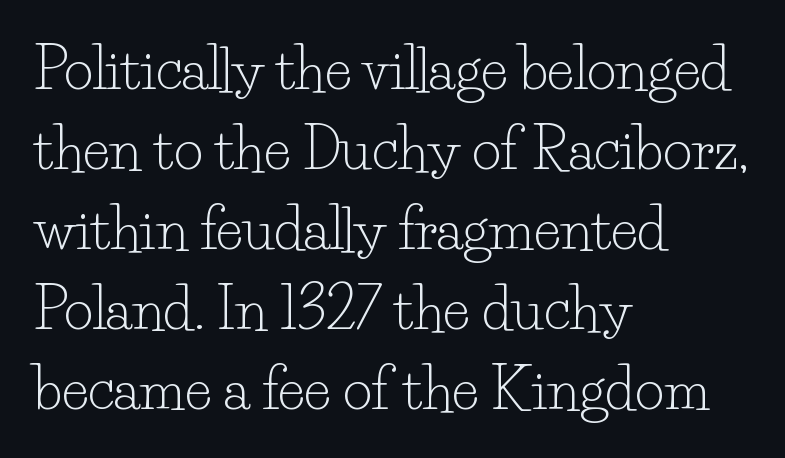
Q: Is the text bold? A: No.
Q: Is the text italic (slanted)? A: No, it is upright.
Q: Is the typeface a serif or a sans-serif typeface? A: Serif.
Q: Is the text underlined? A: No.
Q: How is the paragraph aligned? A: Left-aligned.
Q: Is the spacing between letters normal or unusually wide? A: Normal.
Q: Is the spacing between lines tight, normal or loose? A: Normal.
Q: Width (condensed, normal, or wide)? A: Normal.
Q: Stroke contrast? A: Low.
Q: x-height? A: Small.
Q: Monospaced? A: No.
